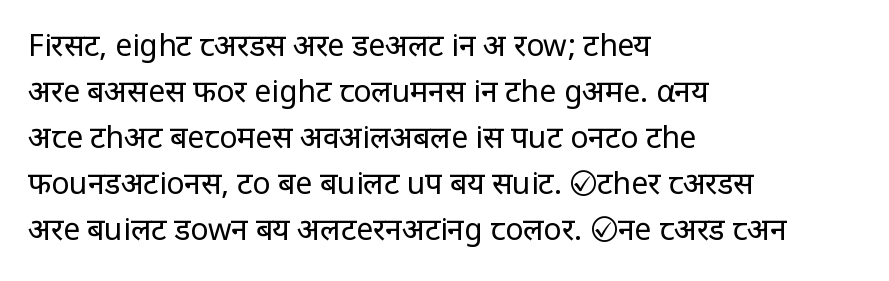
Q: Is the text bold? A: No.
Q: Is the text italic (slanted)? A: No, it is upright.
Q: Is the typeface a serif or a sans-serif typeface? A: Sans-serif.
Q: Is the text underlined? A: No.
Q: How is the paragraph aligned? A: Left-aligned.
Q: Is the spacing between letters normal or unusually wide? A: Normal.
Q: Is the spacing between lines tight, normal or loose? A: Normal.
Q: Width (condensed, normal, or wide)? A: Normal.
Q: Stroke contrast? A: Low.
Q: x-height? A: Large.
Q: Monospaced? A: No.
